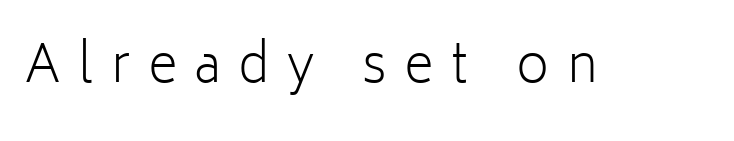
{"serif": "no", "italic": "no", "bold": "no", "weight": "light", "width": "normal", "stroke_contrast": "low", "x_height": "medium", "monospaced": "no", "underline": "no", "letter_spacing": "wide", "letter_spacing_em": 0.35, "glyph_px": 51}
